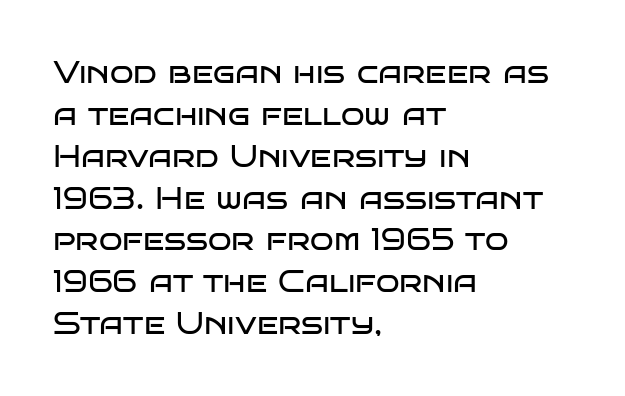
The image shows 31 px regular-weight, wide sans-serif type, upright; set left-aligned, normal line spacing (1.35x), normal letter spacing, not underlined; low stroke contrast and a large x-height.
